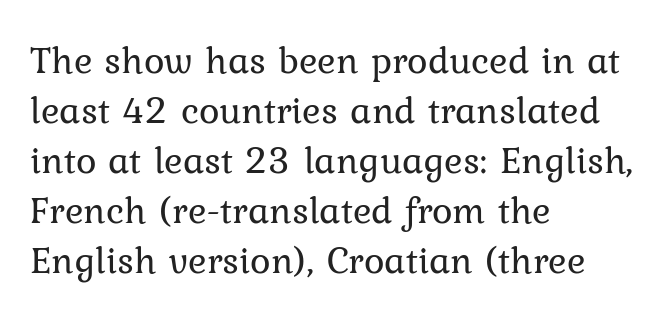
The image shows 39 px regular-weight serif type, upright; set left-aligned, normal line spacing (1.28x), normal letter spacing, not underlined; low stroke contrast and a medium x-height.
